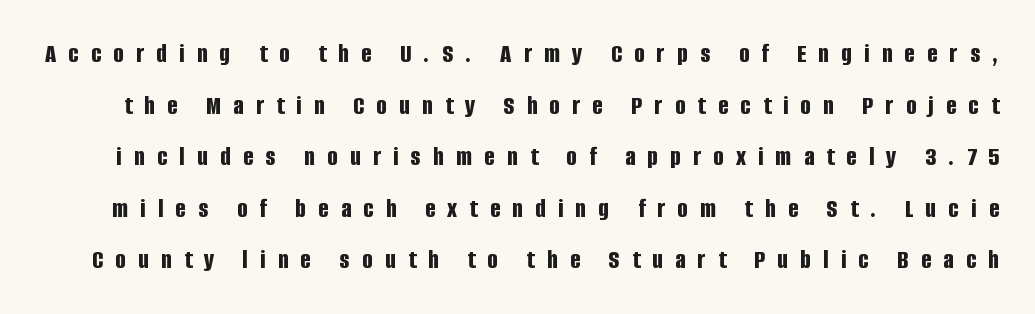
{"serif": "no", "italic": "no", "bold": "yes", "weight": "bold", "width": "condensed", "stroke_contrast": "low", "x_height": "large", "monospaced": "no", "underline": "no", "line_spacing_ratio": 1.84, "letter_spacing": "wide", "letter_spacing_em": 0.43, "glyph_px": 28}
